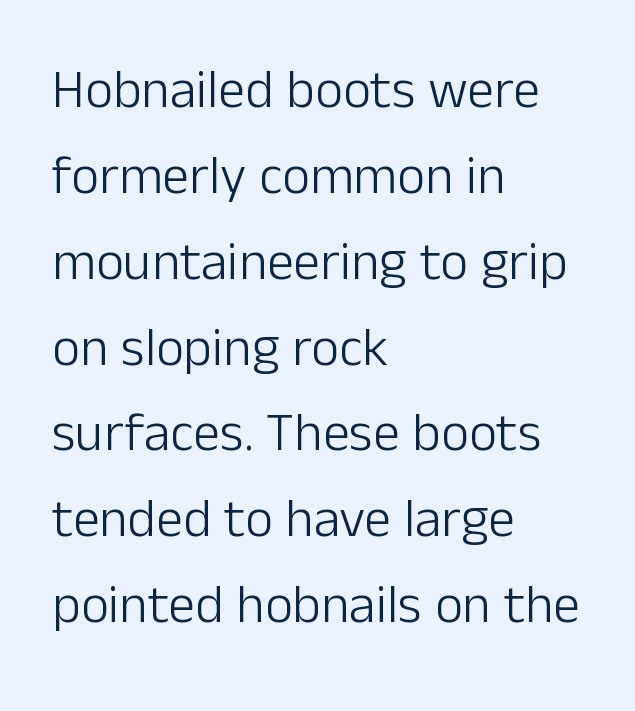
Evenly set lines give the paragraph a standard silhouette. The font sits on the lighter half of the weight spectrum, regular included. Between one letter and the next there's only the usual sliver of space. The space directly below the letters is spotless. The passage is arranged the way most books set body copy — flush left.
